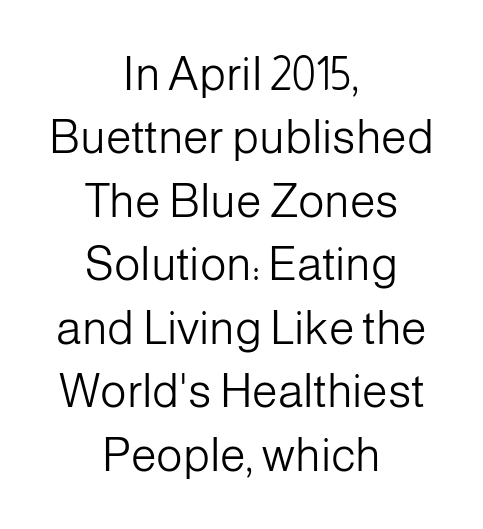
The image shows 46 px light sans-serif type, upright; set centered, normal line spacing (1.38x), normal letter spacing, not underlined; low stroke contrast and a medium x-height.
